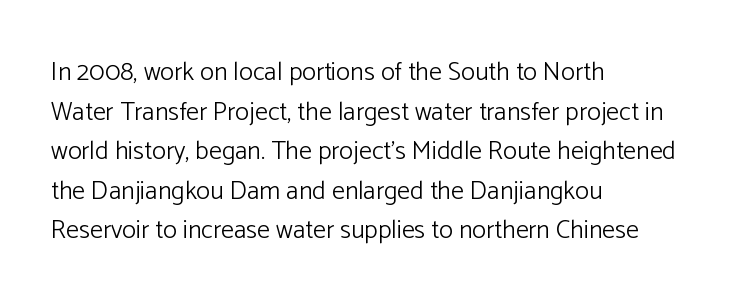
The image shows 26 px text type, upright; set left-aligned, normal line spacing (1.52x), normal letter spacing, not underlined.
